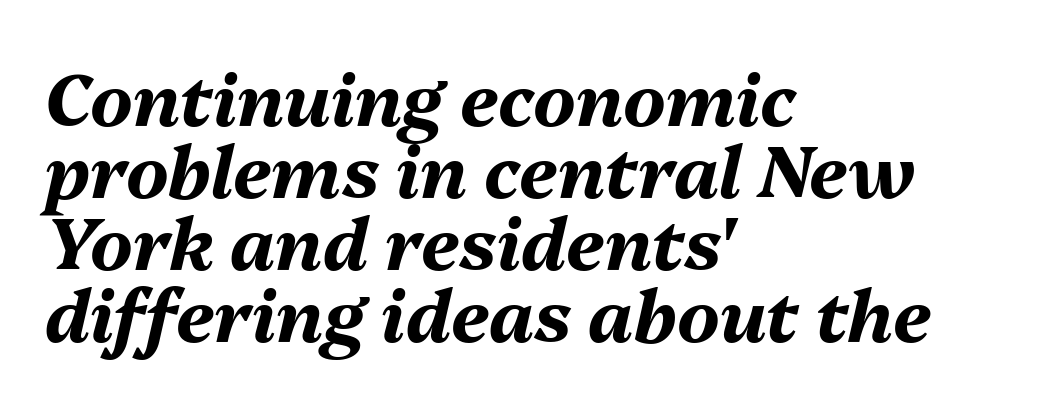
Q: Is the text bold? A: Yes.
Q: Is the text italic (slanted)? A: Yes, it leans right by about 13 degrees.
Q: Is the text underlined? A: No.
Q: How is the paragraph aligned? A: Left-aligned.
Q: Is the spacing between letters normal or unusually wide? A: Normal.
Q: Is the spacing between lines tight, normal or loose? A: Tight.
Q: Width (condensed, normal, or wide)? A: Normal.
Q: Stroke contrast? A: Medium.
Q: x-height? A: Medium.
Q: Monospaced? A: No.
